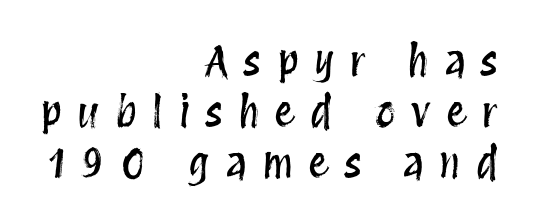
The image shows 41 px condensed type, upright; set right-aligned, line spacing 1.24x, unusually wide letter spacing (+0.38 em), not underlined; medium stroke contrast and a large x-height.
